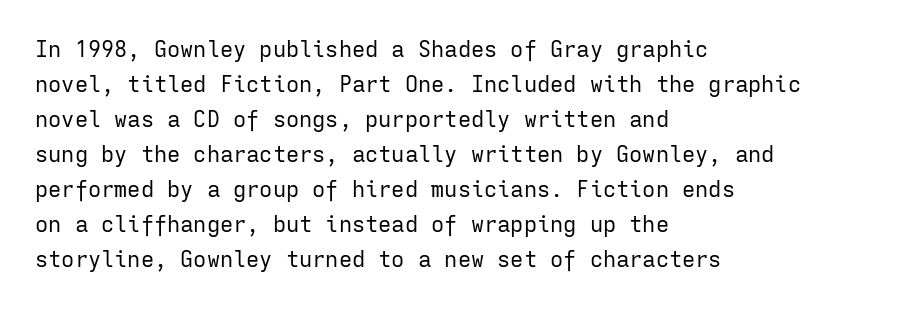
{"italic": "no", "bold": "no", "underline": "no", "align": "left", "line_spacing": "normal", "line_spacing_ratio": 1.59, "letter_spacing": "normal", "letter_spacing_em": 0.0, "glyph_px": 22}
